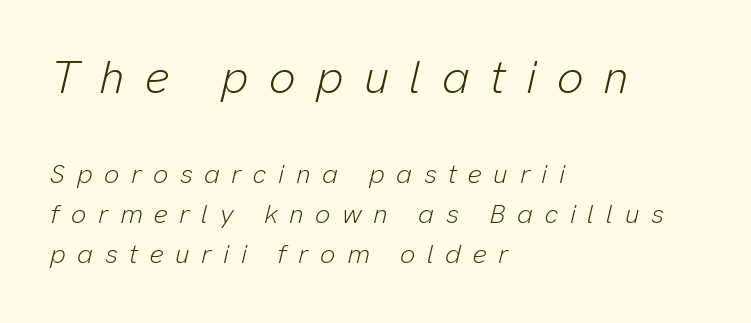
Q: Is the text bold? A: No.
Q: Is the text italic (slanted)? A: Yes, it leans right by about 13 degrees.
Q: Is the text underlined? A: No.
Q: How is the paragraph aligned? A: Left-aligned.
Q: Is the spacing between letters normal or unusually wide? A: Unusually wide.
Q: Is the spacing between lines tight, normal or loose? A: Normal.
Q: Which block of text is set in a larger size, the first (top) or the second (bottom)? A: The first (top) one.
Q: Width (condensed, normal, or wide)? A: Normal.
Q: Stroke contrast? A: Low.
Q: x-height? A: Medium.
Q: Monospaced? A: No.
